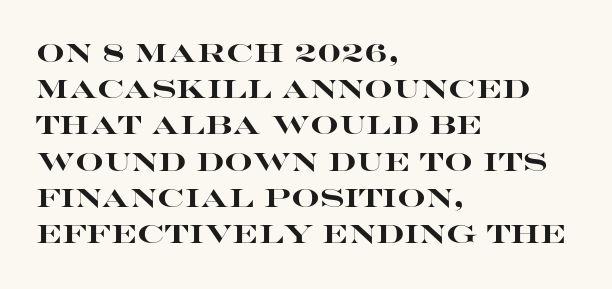
The image shows 25 px bold type, upright; set left-aligned, normal line spacing (1.45x), normal letter spacing, not underlined.
